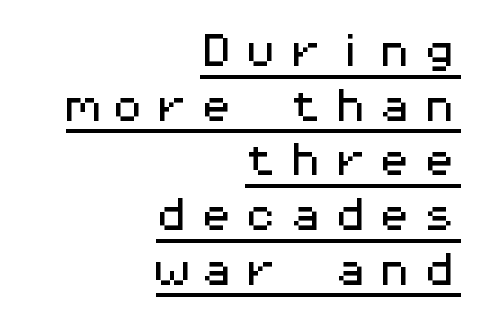
The image shows 36 px wide sans-serif type, upright, monospaced; set right-aligned, normal line spacing (1.52x), unusually wide letter spacing (+0.24 em), underlined; medium stroke contrast and a medium x-height.
